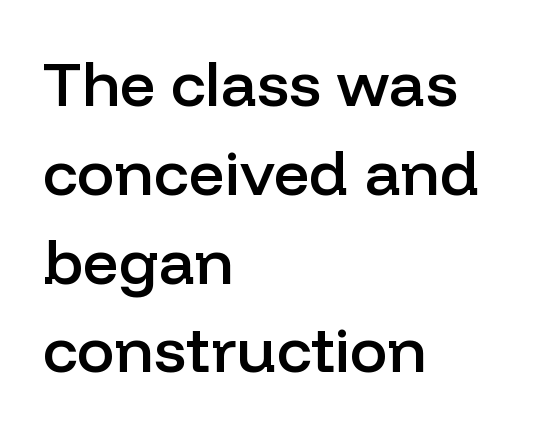
The image shows 63 px semibold sans-serif type, upright; set left-aligned, normal line spacing (1.41x), normal letter spacing, not underlined; low stroke contrast and a medium x-height.
